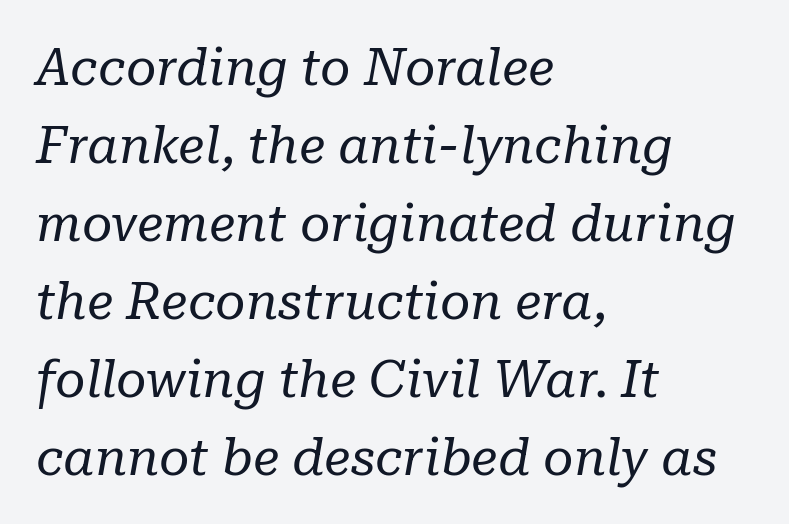
Here the designer chose a conventional face with non-uniform glyph widths. Tracking value appears to be zero — textbook default spacing. A quiet, ordinary-to-light weight characterises the typeface. Successive baselines arrive at the customary interval. Check under the words: just untouched page.
